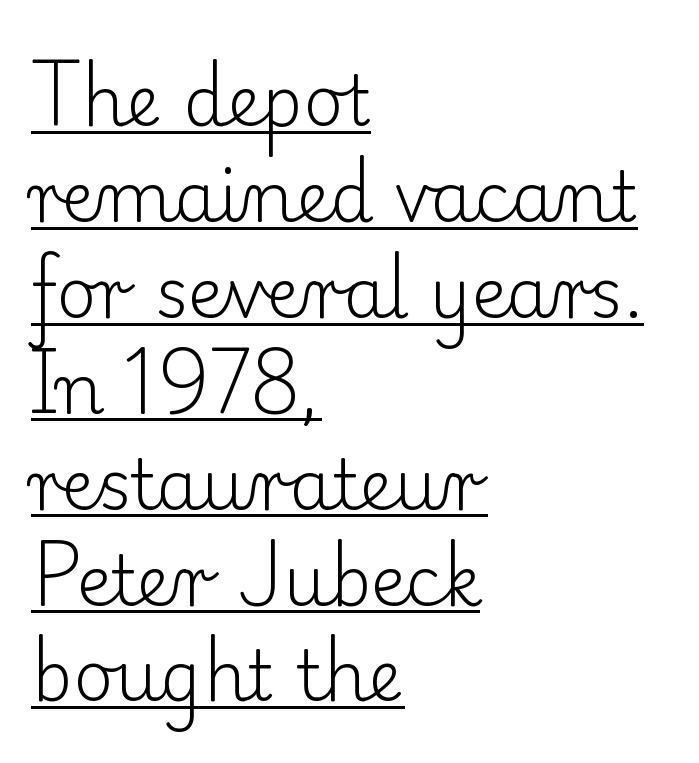
Q: Is the text bold? A: No.
Q: Is the text italic (slanted)? A: No, it is upright.
Q: Is the text underlined? A: Yes.
Q: How is the paragraph aligned? A: Left-aligned.
Q: Is the spacing between letters normal or unusually wide? A: Normal.
Q: Is the spacing between lines tight, normal or loose? A: Normal.
Q: Width (condensed, normal, or wide)? A: Normal.
Q: Stroke contrast? A: Low.
Q: x-height? A: Small.
Q: Monospaced? A: No.
